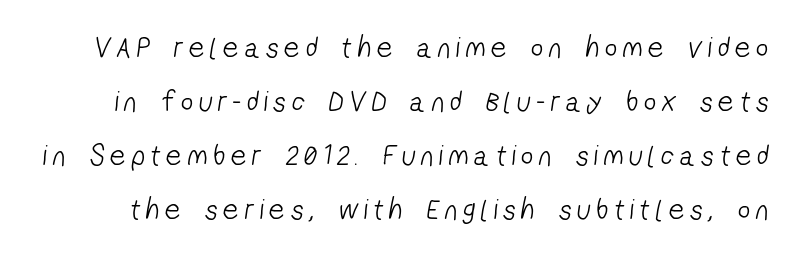
{"serif": "no", "bold": "no", "weight": "light", "width": "condensed", "stroke_contrast": "low", "x_height": "medium", "monospaced": "no", "underline": "no", "line_spacing_ratio": 1.8, "letter_spacing": "wide", "letter_spacing_em": 0.2, "glyph_px": 30}
